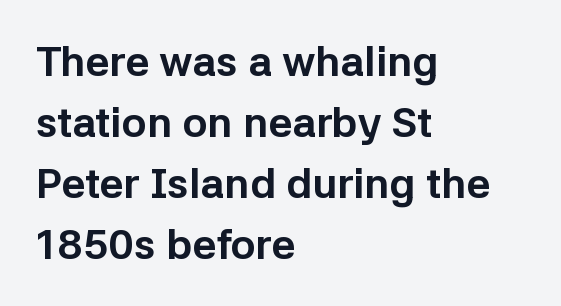
Q: Is the text bold? A: Yes.
Q: Is the text italic (slanted)? A: No, it is upright.
Q: Is the typeface a serif or a sans-serif typeface? A: Sans-serif.
Q: Is the text underlined? A: No.
Q: How is the paragraph aligned? A: Left-aligned.
Q: Is the spacing between letters normal or unusually wide? A: Normal.
Q: Is the spacing between lines tight, normal or loose? A: Normal.
Q: Width (condensed, normal, or wide)? A: Normal.
Q: Stroke contrast? A: Low.
Q: x-height? A: Medium.
Q: Monospaced? A: No.
